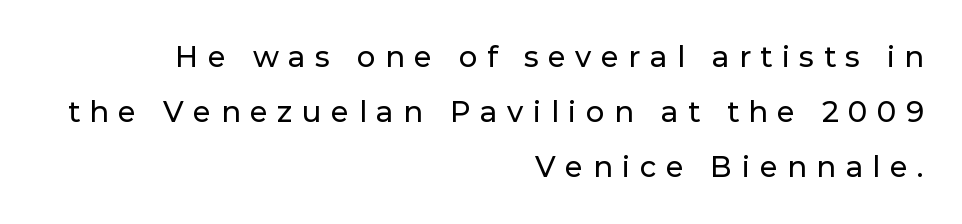
Q: Is the text italic (slanted)? A: No, it is upright.
Q: Is the typeface a serif or a sans-serif typeface? A: Sans-serif.
Q: Is the text underlined? A: No.
Q: How is the paragraph aligned? A: Right-aligned.
Q: Is the spacing between letters normal or unusually wide? A: Unusually wide.
Q: Is the spacing between lines tight, normal or loose? A: Loose.
Q: Width (condensed, normal, or wide)? A: Normal.
Q: Stroke contrast? A: Low.
Q: x-height? A: Medium.
Q: Monospaced? A: No.
